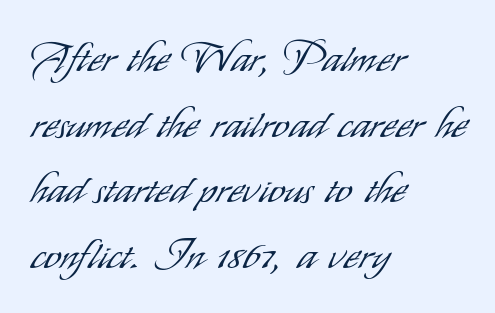
Q: Is the text bold? A: No.
Q: Is the text italic (slanted)? A: Yes.
Q: Is the typeface a serif or a sans-serif typeface? A: Sans-serif.
Q: Is the text underlined? A: No.
Q: How is the paragraph aligned? A: Left-aligned.
Q: Is the spacing between letters normal or unusually wide? A: Normal.
Q: Is the spacing between lines tight, normal or loose? A: Normal.
Q: Width (condensed, normal, or wide)? A: Condensed.
Q: Stroke contrast? A: Low.
Q: x-height? A: Small.
Q: Monospaced? A: No.
